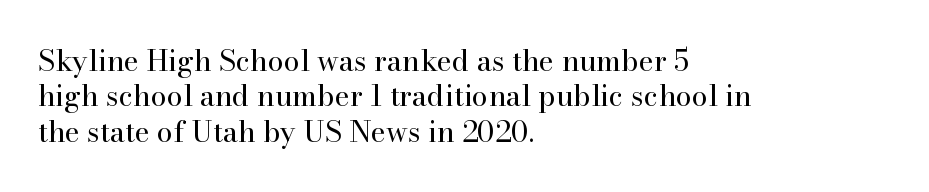
Proportional: the letters do not fall into vertical columns. The specimen omits any rule beneath the text block's lines. Every row of glyphs begins at an identical x-position on the left. The letters carry serifs — small finishing strokes at the ends of their stems.
